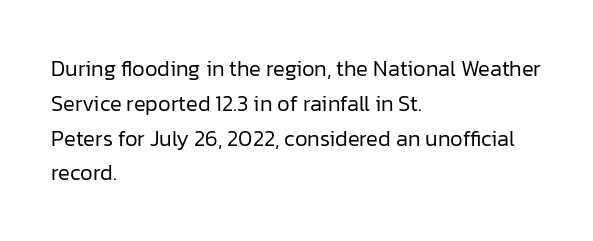
All the whitespace from short lines collects on the right. No extra tracking has been applied to these lines. Characters remain perfectly vertical along every line. The space beneath each line is pristine and unruled. Vertical stems look standard width or narrower in stroke.
